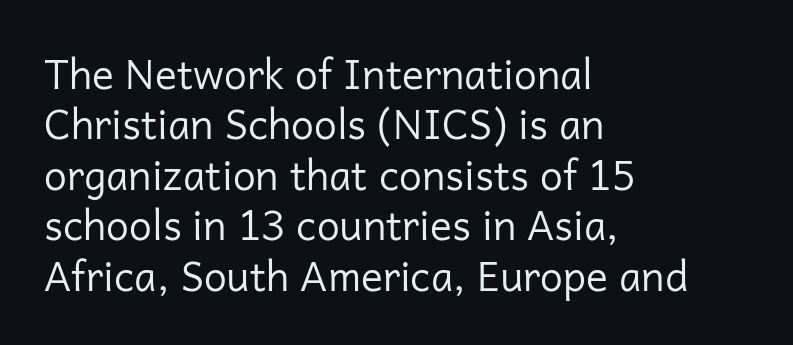
The ragged edge is on the right, which tells us the setting is flush left. The passage shown is typed in a proportional face where columns would drift. Nothing heavy about these letters — not bold at all. Vertical strokes here are truly vertical. The letters sit at their default tracking, neither squeezed nor spread. The glyphs in this specimen are sans serif.
